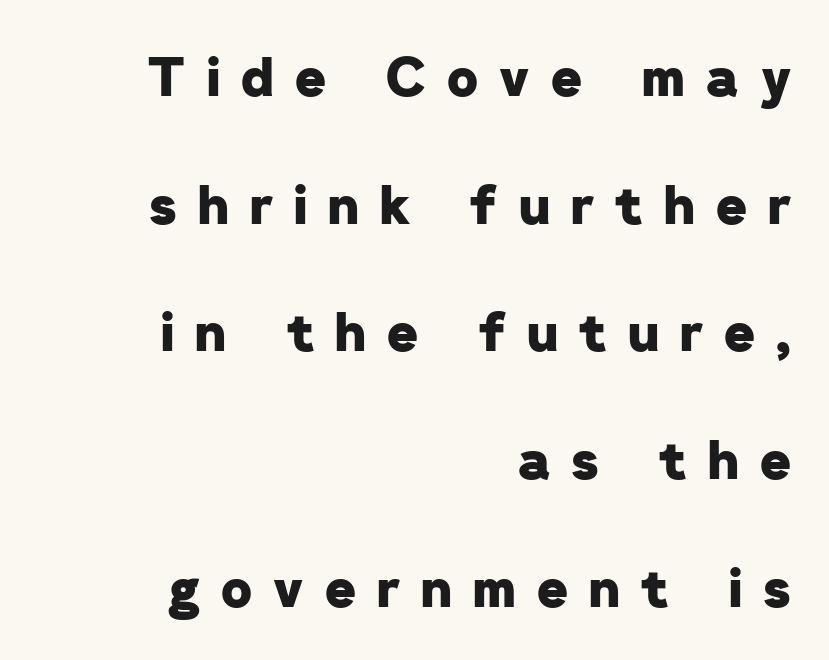
Q: Is the text bold? A: Yes.
Q: Is the typeface a serif or a sans-serif typeface? A: Sans-serif.
Q: Is the text underlined? A: No.
Q: How is the paragraph aligned? A: Right-aligned.
Q: Is the spacing between letters normal or unusually wide? A: Unusually wide.
Q: Is the spacing between lines tight, normal or loose? A: Loose.
Q: Width (condensed, normal, or wide)? A: Normal.
Q: Stroke contrast? A: Low.
Q: x-height? A: Medium.
Q: Monospaced? A: No.
